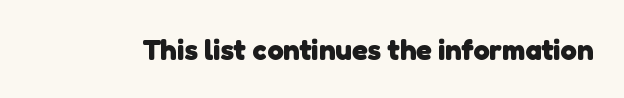
Descenders hang freely into open space. A dark, heavy texture on the line: the type is bold. Inter-character spacing is left at the font's built-in metrics. A typesetter would label this face a sans. Spacing verdict: proportional, widths tailored to each character.
